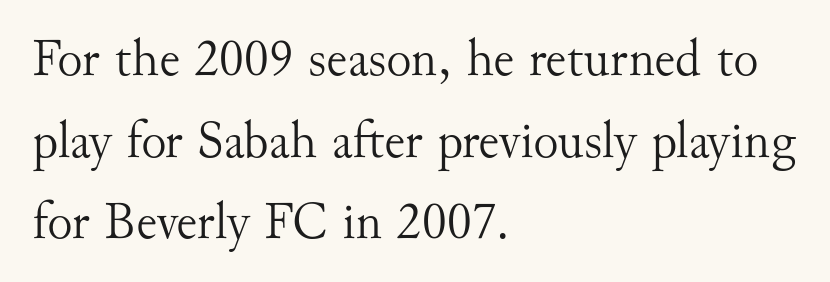
Line spacing here is normal. The typeface chosen for these lines features serifs. Designer's note — italics off, roman on. A student would call this left alignment; a typographer would say flush left, rag right.
